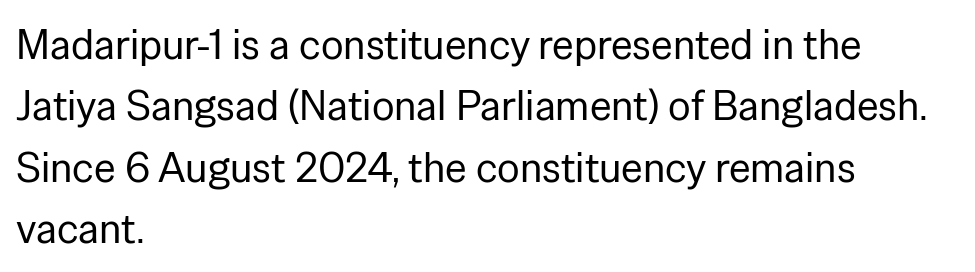
The image shows 42 px regular-weight sans-serif type, upright; set left-aligned, normal line spacing (1.46x), normal letter spacing, not underlined; low stroke contrast and a medium x-height.
